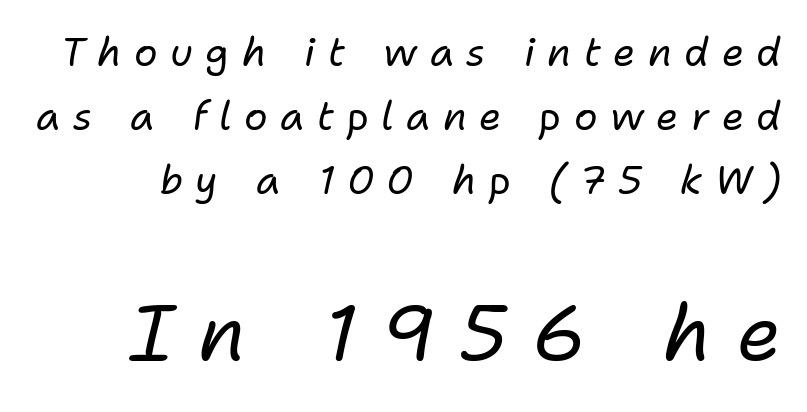
These lines are rendered in a variable-pitch font. Notice how descenders clear the ascenders below comfortably — that's standard leading. Caption: upper text group reduced, lower text group enlarged. Compared with a typical body face, this is equally light or lighter still. The axis of the letterforms is tilted away from vertical.
